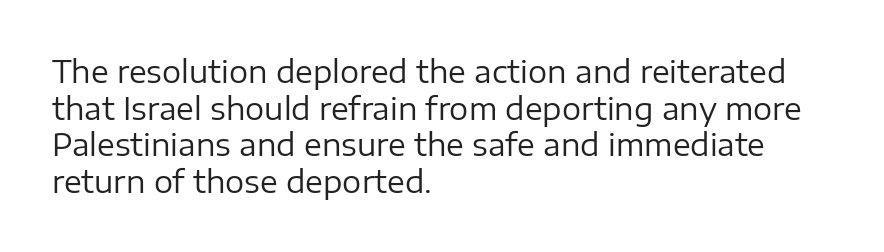
Q: Is the text bold? A: No.
Q: Is the text italic (slanted)? A: No, it is upright.
Q: Is the typeface a serif or a sans-serif typeface? A: Sans-serif.
Q: Is the text underlined? A: No.
Q: How is the paragraph aligned? A: Left-aligned.
Q: Is the spacing between letters normal or unusually wide? A: Normal.
Q: Width (condensed, normal, or wide)? A: Normal.
Q: Stroke contrast? A: Low.
Q: x-height? A: Medium.
Q: Monospaced? A: No.
